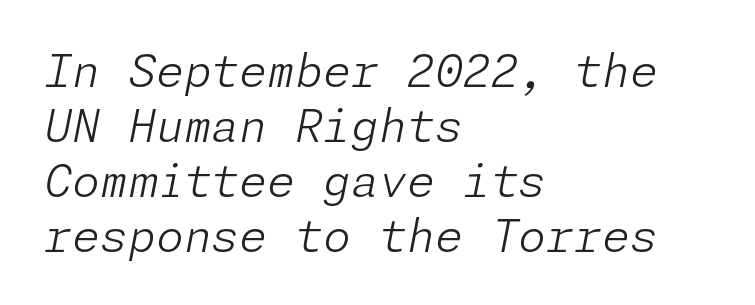
{"italic": "yes", "lean": "right", "slant_degrees": 11, "bold": "no", "weight": "light", "width": "normal", "stroke_contrast": "low", "x_height": "medium", "underline": "no", "align": "left", "line_spacing_ratio": 1.22, "letter_spacing": "normal", "letter_spacing_em": 0.0, "glyph_px": 45}
